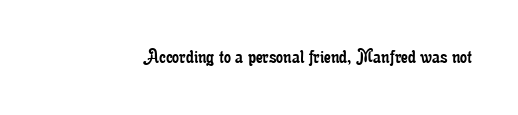
The image shows 22 px text type, upright; set normal letter spacing, not underlined.
